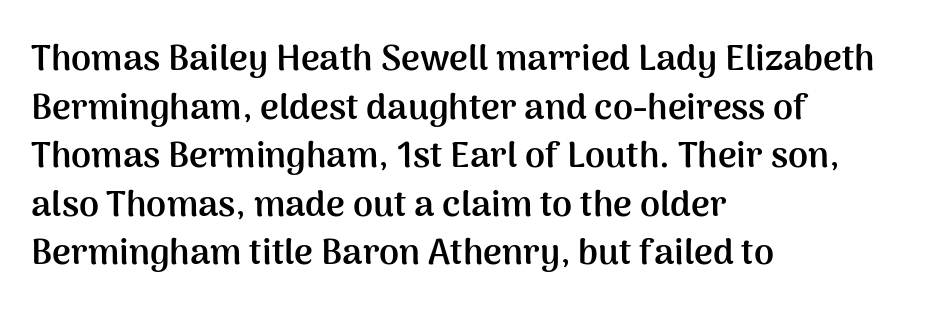
{"serif": "no", "italic": "no", "bold": "yes", "weight": "semibold", "width": "normal", "stroke_contrast": "medium", "x_height": "medium", "monospaced": "no", "underline": "no", "align": "left", "line_spacing": "normal", "line_spacing_ratio": 1.35, "letter_spacing": "normal", "letter_spacing_em": 0.0, "glyph_px": 36}
